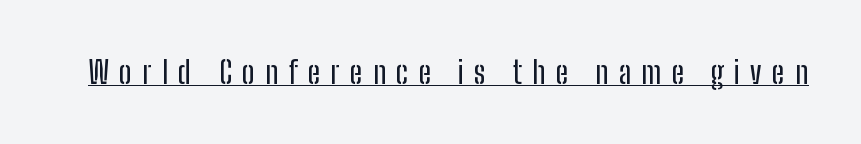
{"serif": "no", "italic": "no", "width": "condensed", "stroke_contrast": "low", "x_height": "medium", "monospaced": "no", "underline": "yes", "letter_spacing": "wide", "letter_spacing_em": 0.33, "glyph_px": 31}
